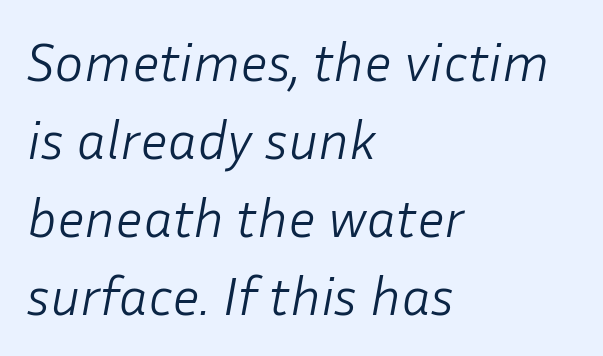
Regarding leading, the lines here are spaced in the standard way. Is the type heavy? It reads as light-to-regular instead. Compared with a centered layout, this one pins lines to the left instead. Character widths vary here, with narrow letters taking less room than wide ones. Lines of text with bare space underneath. The face used here is rendered with its standard letterfit.
